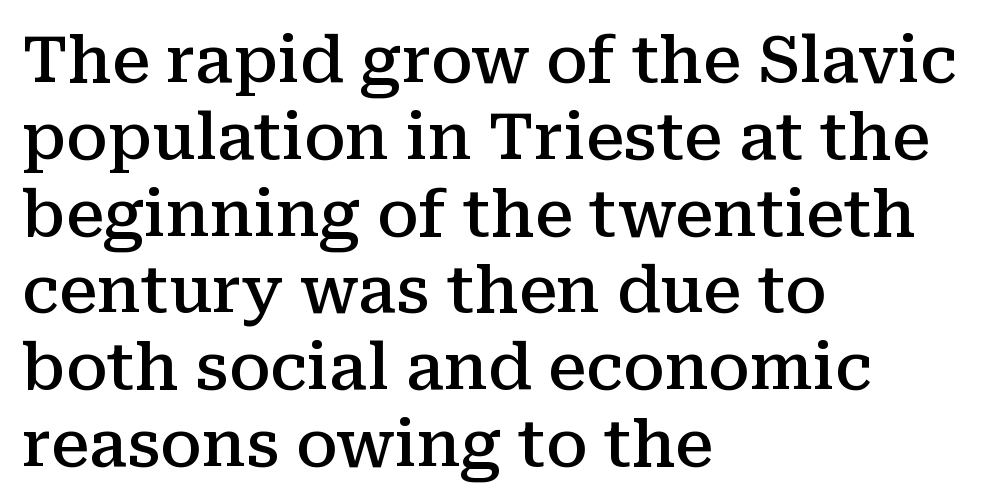
The setting favours the left margin, as ordinary paragraphs usually do. You could not count columns in this text — the font is proportionally spaced. Observe the serifs anchoring each vertical stroke in this sample. Short note: letters normally spaced. Style check: upright.
